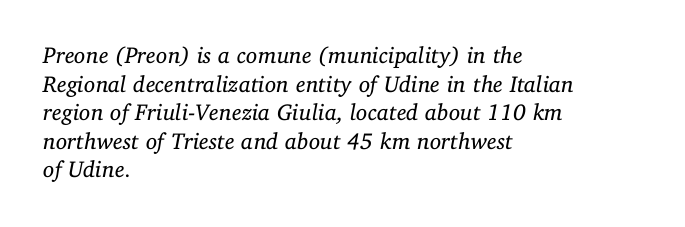
Letters rest on an invisible, unmarked baseline. No extra tracking has been applied to these lines. These glyphs show unthickened strokes, regular width or finer. Typeset ragged right — the left edge is the straight one.
